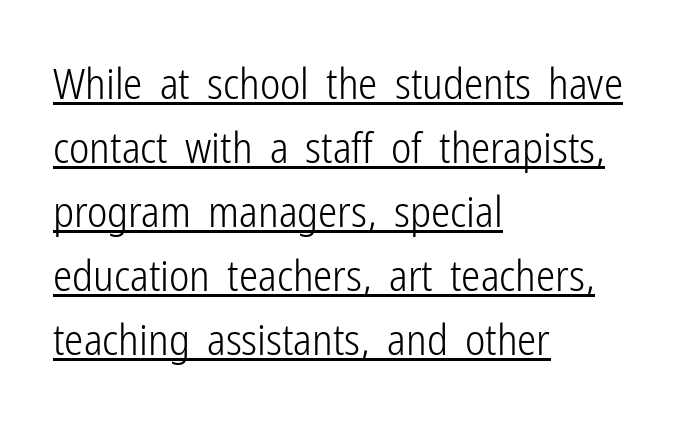
{"serif": "no", "italic": "no", "bold": "no", "weight": "light", "width": "condensed", "stroke_contrast": "low", "x_height": "medium", "monospaced": "no", "underline": "yes", "align": "left", "line_spacing": "normal", "line_spacing_ratio": 1.49, "letter_spacing": "normal", "letter_spacing_em": 0.0, "glyph_px": 43}
